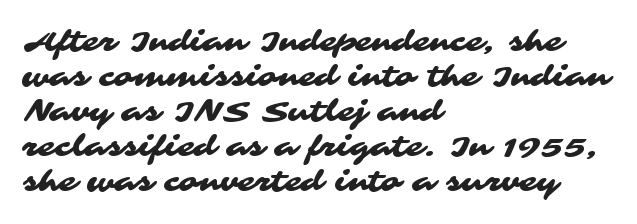
Q: Is the typeface a serif or a sans-serif typeface? A: Sans-serif.
Q: Is the text underlined? A: No.
Q: How is the paragraph aligned? A: Left-aligned.
Q: Is the spacing between letters normal or unusually wide? A: Normal.
Q: Is the spacing between lines tight, normal or loose? A: Normal.
Q: Width (condensed, normal, or wide)? A: Wide.
Q: Stroke contrast? A: Medium.
Q: x-height? A: Medium.
Q: Monospaced? A: No.
